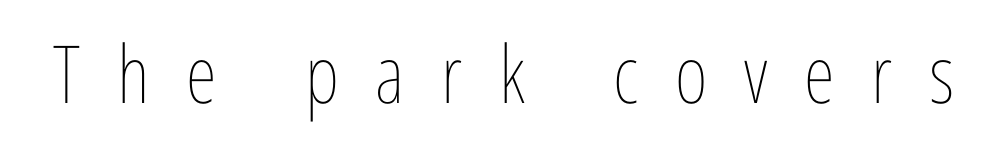
The image shows 80 px thin, condensed type, upright; set unusually wide letter spacing (+0.46 em), not underlined; low stroke contrast and a medium x-height.
